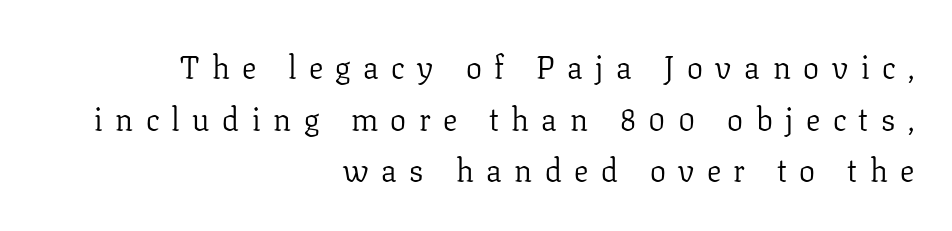
Q: Is the text bold? A: No.
Q: Is the text italic (slanted)? A: No, it is upright.
Q: Is the typeface a serif or a sans-serif typeface? A: Serif.
Q: Is the text underlined? A: No.
Q: How is the paragraph aligned? A: Right-aligned.
Q: Is the spacing between letters normal or unusually wide? A: Unusually wide.
Q: Is the spacing between lines tight, normal or loose? A: Normal.
Q: Width (condensed, normal, or wide)? A: Normal.
Q: Stroke contrast? A: Low.
Q: x-height? A: Medium.
Q: Monospaced? A: No.
